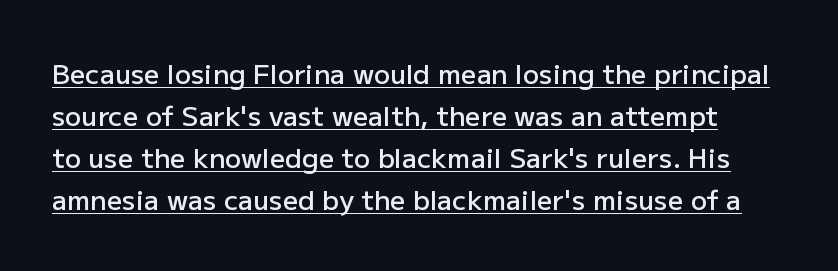
The lines sit at an ordinary, default distance from one another. Posture: straight, roman, zero tilt. The gaps between neighbouring characters are ordinary and unremarkable. A semibold gives these letters moderate extra thickness, short of bold. The lettering is marked with a stroke running underneath it.
